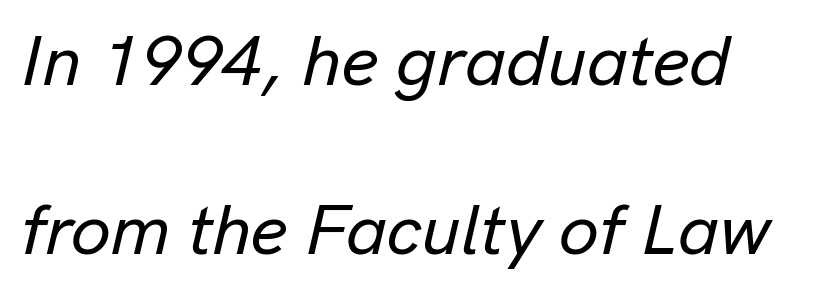
Q: Is the text italic (slanted)? A: Yes, it leans right by about 13 degrees.
Q: Is the text underlined? A: No.
Q: Is the spacing between letters normal or unusually wide? A: Normal.
Q: Is the spacing between lines tight, normal or loose? A: Loose.
Q: Width (condensed, normal, or wide)? A: Normal.
Q: Stroke contrast? A: Low.
Q: x-height? A: Medium.
Q: Monospaced? A: No.
